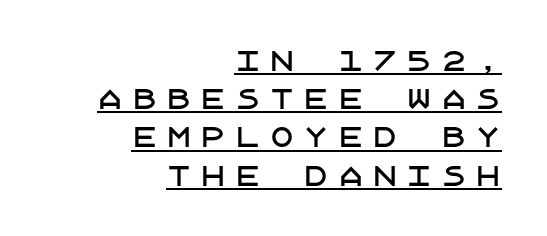
{"italic": "no", "underline": "yes", "align": "right", "line_spacing": "normal", "line_spacing_ratio": 1.47, "letter_spacing": "wide", "letter_spacing_em": 0.32, "glyph_px": 26}
